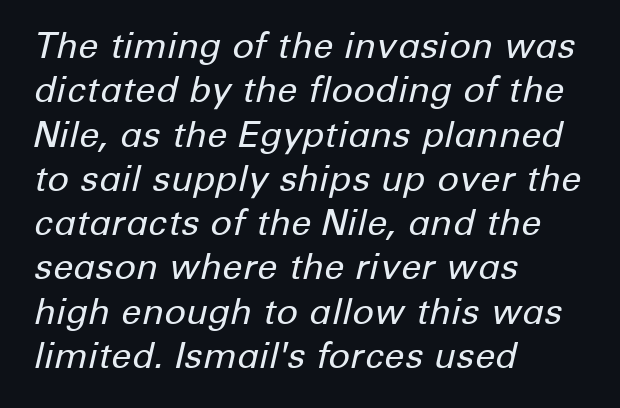
The image shows 36 px regular-weight type, italic (leaning right); set left-aligned, line spacing 1.23x, normal letter spacing, not underlined; low stroke contrast and a medium x-height.
